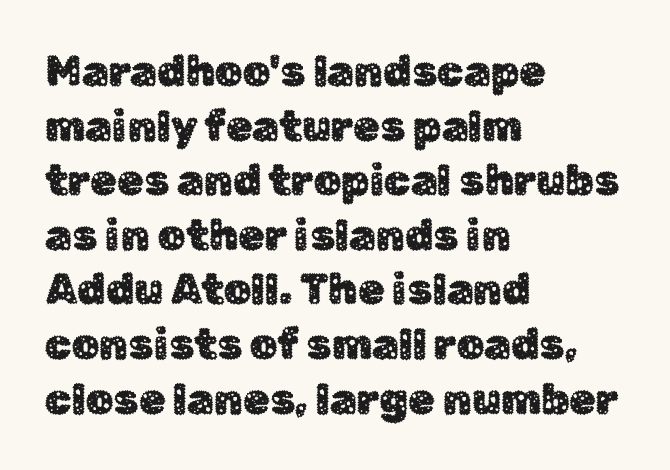
The passage shown is typed in a proportional face where columns would drift. This is roman type, the default non-slanted kind. Nothing unusual about the tracking: characters are spaced as the font intends. Regarding serifs, this sample does without them. Words float on clear page, feet unadorned. The lines in this sample share a left origin and differ only in where they stop.
